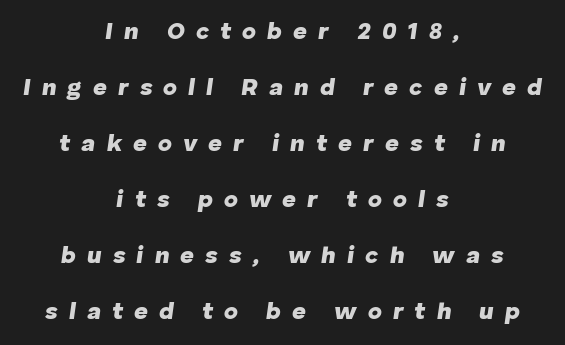
Q: Is the text bold? A: Yes.
Q: Is the text italic (slanted)? A: Yes, it leans right by about 8 degrees.
Q: Is the text underlined? A: No.
Q: How is the paragraph aligned? A: Centered.
Q: Is the spacing between letters normal or unusually wide? A: Unusually wide.
Q: Is the spacing between lines tight, normal or loose? A: Loose.
